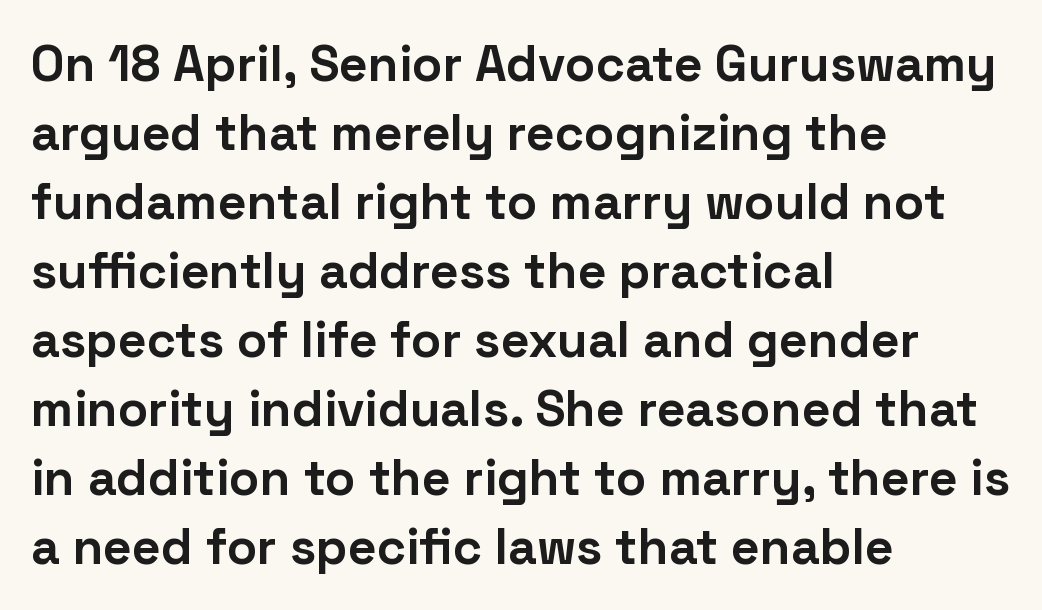
The rendering uses natural spacing where letterforms have individual widths. Posture: vertical. The lines sit at an ordinary, default distance from one another. Emphasis by weight is at full strength: bold. Is this a sans? Yes — the strokes have no serifs.
